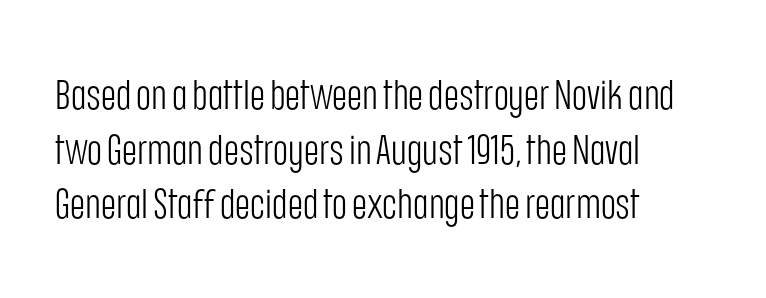
The image shows 41 px light, condensed sans-serif type, upright; set left-aligned, normal line spacing (1.33x), normal letter spacing, not underlined; low stroke contrast and a large x-height.
